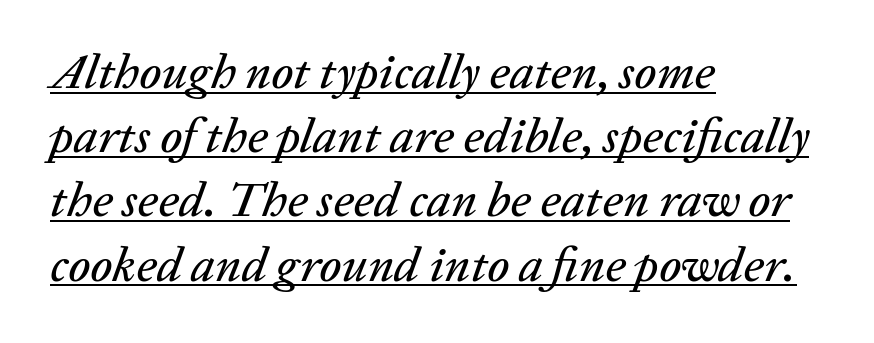
{"italic": "yes", "lean": "right", "slant_degrees": 20, "width": "normal", "stroke_contrast": "low", "x_height": "medium", "monospaced": "no", "underline": "yes", "align": "left", "line_spacing": "normal", "line_spacing_ratio": 1.31, "letter_spacing": "normal", "letter_spacing_em": 0.0, "glyph_px": 49}
